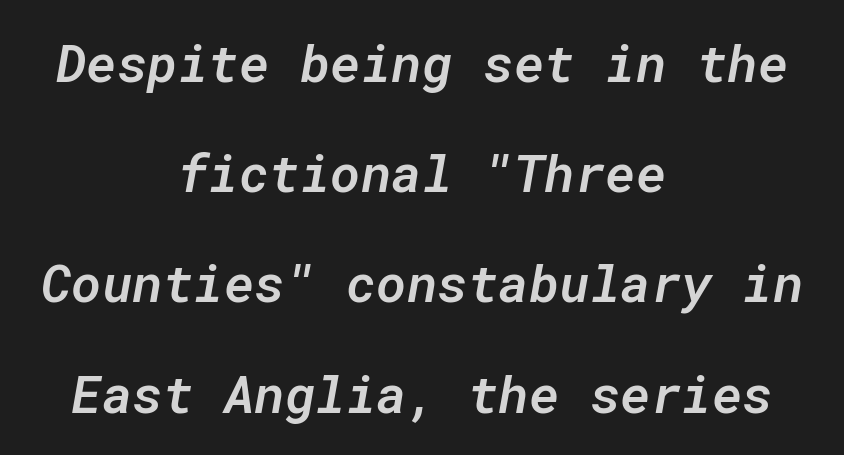
The space beneath each line is pristine and unruled. Looks like terminal output: every glyph gets an equal slot. The horizontal fit of the characters is conventional and even. If you drew a line through each stem, it would be angled.
